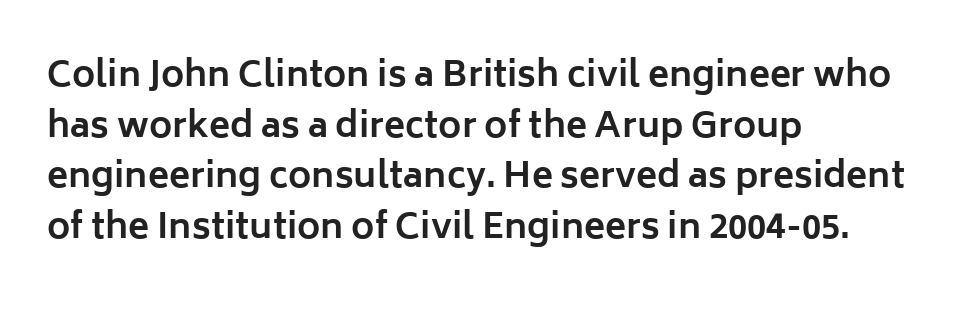
The image shows 35 px bold sans-serif type, upright; set left-aligned, normal line spacing (1.45x), normal letter spacing, not underlined; low stroke contrast and a medium x-height.
